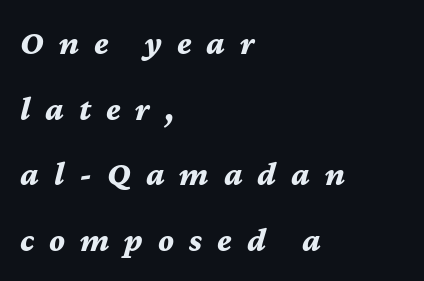
The image shows 34 px bold type, italic (leaning right); set left-aligned, loose line spacing (1.93x), unusually wide letter spacing (+0.44 em), not underlined; medium stroke contrast and a medium x-height.
